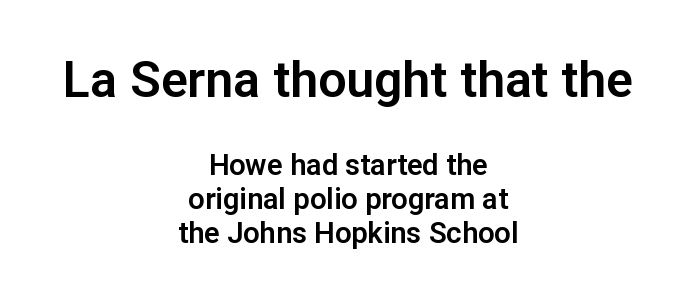
The passage shown is not underscored anywhere. A typesetter would call this zero additional tracking. Leftover space on each line is divided equally before and after the words. Quick note: not italic, upright. Do the characters align in a grid? No, the font is proportional. This rendering employs a face without finishing strokes, i.e., a sans-serif.
